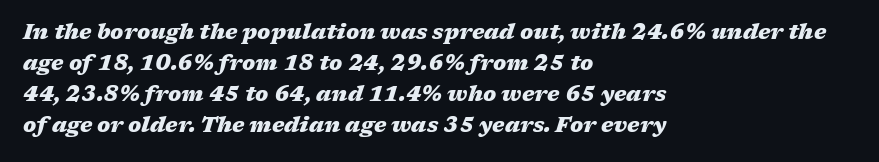
The image shows 21 px bold type, italic (leaning right); set left-aligned, normal line spacing (1.48x), normal letter spacing, not underlined.
